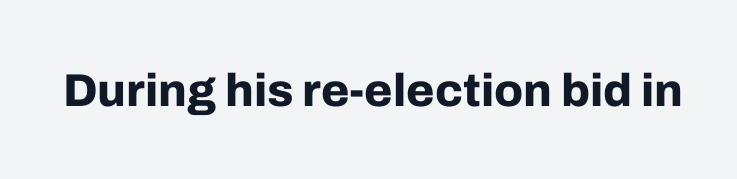
{"serif": "no", "italic": "no", "bold": "yes", "weight": "bold", "width": "normal", "stroke_contrast": "low", "x_height": "medium", "monospaced": "no", "underline": "no", "letter_spacing": "normal", "letter_spacing_em": 0.0, "glyph_px": 46}
